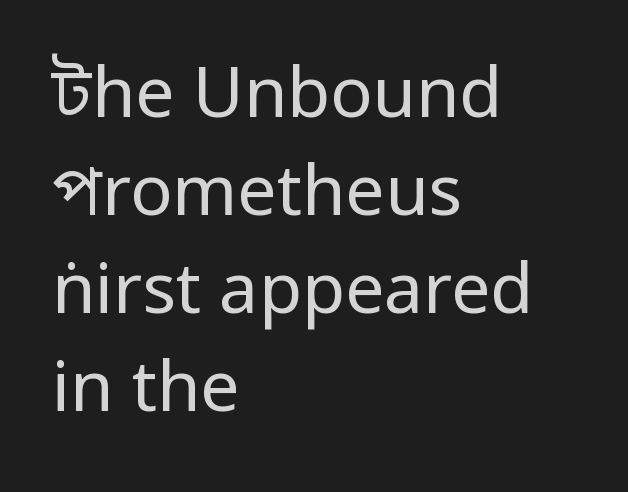
{"serif": "no", "italic": "no", "bold": "no", "weight": "regular", "width": "condensed", "stroke_contrast": "low", "underline": "no", "align": "left", "line_spacing": "normal", "line_spacing_ratio": 1.4, "letter_spacing": "normal", "letter_spacing_em": 0.0, "glyph_px": 70}
